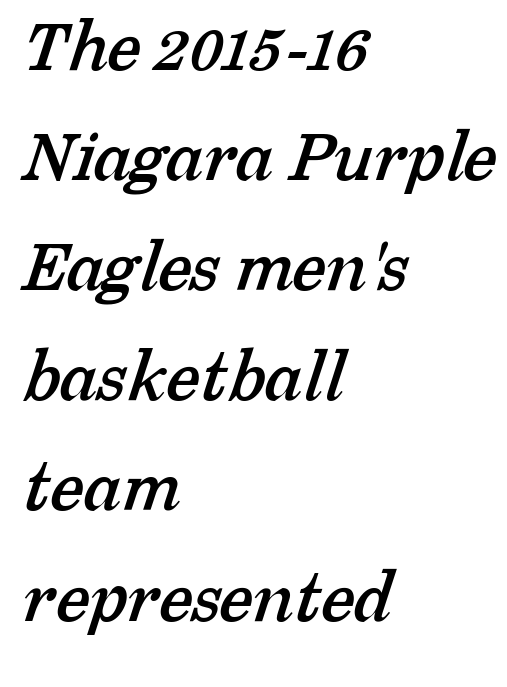
{"serif": "yes", "width": "normal", "stroke_contrast": "low", "x_height": "medium", "monospaced": "no", "underline": "no", "align": "left", "line_spacing": "normal", "line_spacing_ratio": 1.43, "letter_spacing": "normal", "letter_spacing_em": 0.0, "glyph_px": 77}
